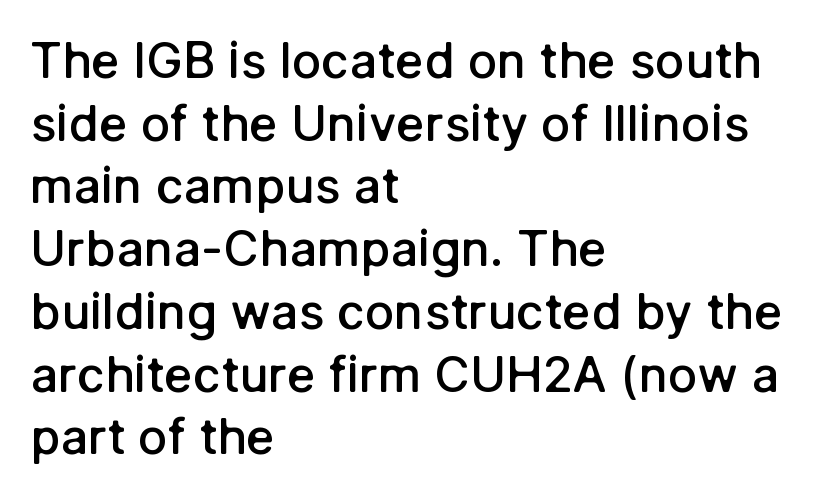
Font category for this specimen: sans-serif. Posture: straight, roman, zero tilt. Each glyph is drawn with semibold strokes, heavier than normal yet not fully bold. Each letter keeps its own natural width here, so spacing adapts to shape.
